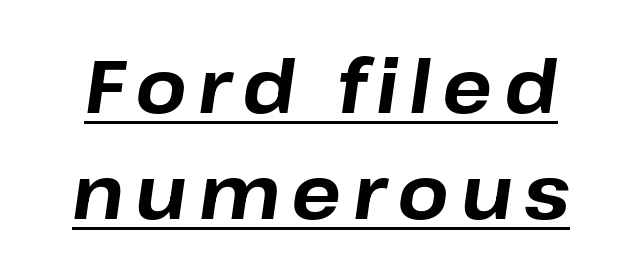
{"italic": "yes", "lean": "right", "slant_degrees": 8, "bold": "yes", "weight": "bold", "width": "normal", "stroke_contrast": "low", "x_height": "medium", "monospaced": "no", "underline": "yes", "line_spacing": "normal", "line_spacing_ratio": 1.43, "glyph_px": 74}
